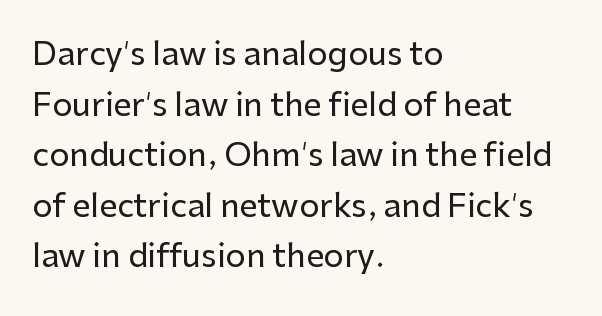
The image shows 32 px sans-serif type, upright; set left-aligned, normal line spacing (1.58x), normal letter spacing, not underlined; low stroke contrast and a medium x-height.
